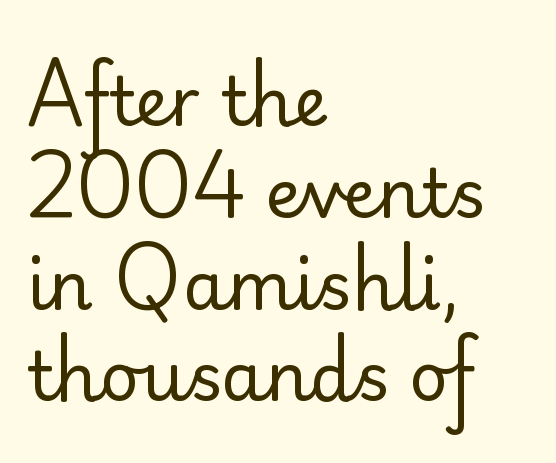
{"serif": "no", "italic": "no", "bold": "no", "weight": "regular", "width": "normal", "stroke_contrast": "low", "x_height": "small", "monospaced": "no", "underline": "no", "align": "left", "line_spacing": "normal", "line_spacing_ratio": 1.35, "letter_spacing": "normal", "letter_spacing_em": 0.0, "glyph_px": 68}
